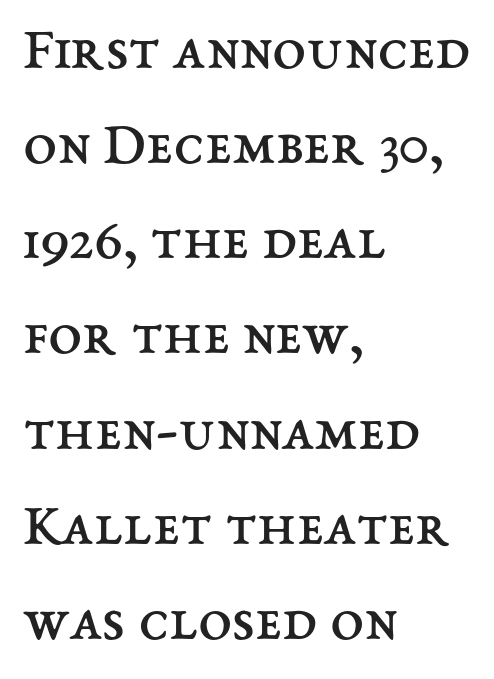
The image shows 61 px regular-weight type, upright; set left-aligned, normal line spacing (1.56x), normal letter spacing, not underlined; medium stroke contrast and a medium x-height.
